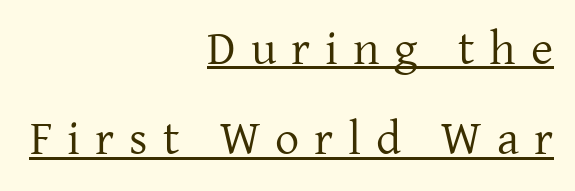
Serif or sans? Serif — the stroke terminals have little feet. Here the glyphs are tracked loosely, breaking word shapes into spaced letters. The rendering uses natural spacing where letterforms have individual widths. The lettering stays uniformly vertical, giving the passage a roman look. The font is comparable to plain body text, perhaps lighter.
